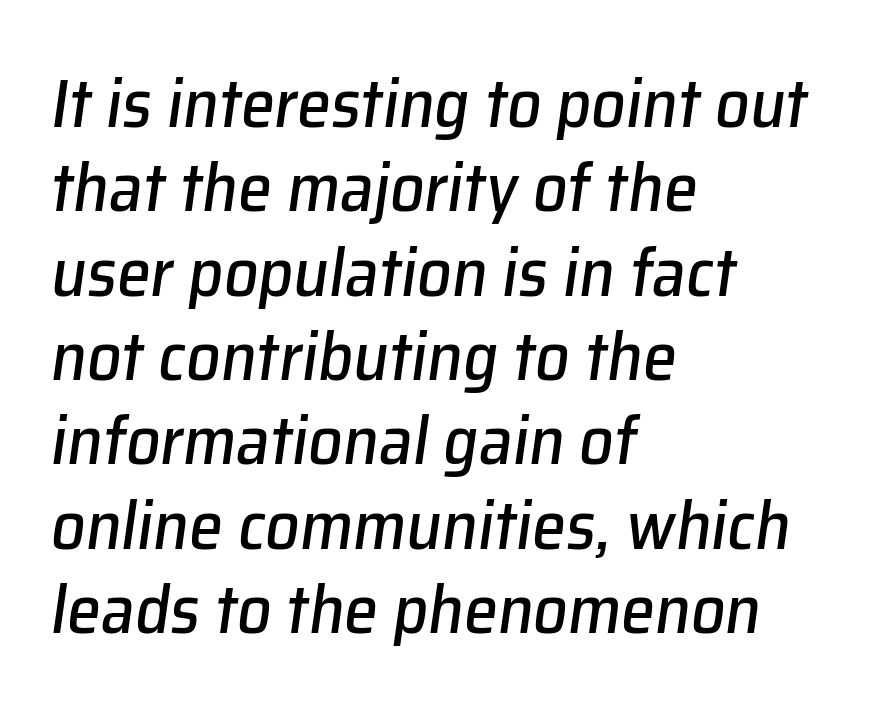
The image shows 68 px text type, italic (leaning right); set left-aligned, line spacing 1.24x, normal letter spacing, not underlined; low stroke contrast and a medium x-height.
